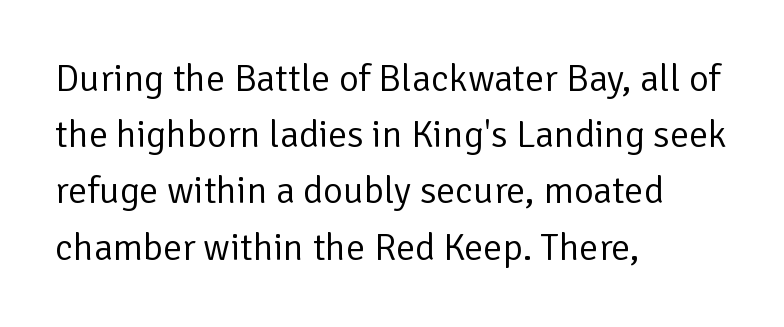
Q: Is the text bold? A: No.
Q: Is the text italic (slanted)? A: No, it is upright.
Q: Is the typeface a serif or a sans-serif typeface? A: Sans-serif.
Q: Is the text underlined? A: No.
Q: How is the paragraph aligned? A: Left-aligned.
Q: Is the spacing between letters normal or unusually wide? A: Normal.
Q: Is the spacing between lines tight, normal or loose? A: Normal.
Q: Width (condensed, normal, or wide)? A: Normal.
Q: Stroke contrast? A: Low.
Q: x-height? A: Medium.
Q: Monospaced? A: No.
